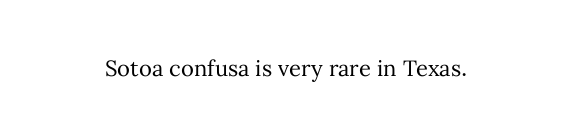
{"italic": "no", "bold": "no", "underline": "no", "letter_spacing": "normal", "letter_spacing_em": 0.0, "glyph_px": 22}
